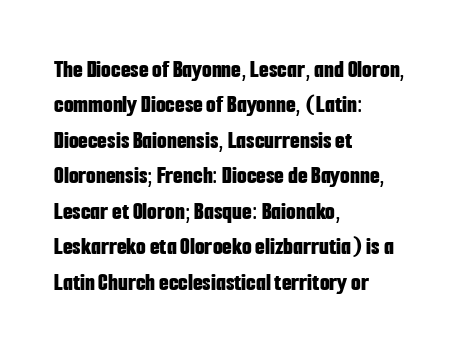
{"italic": "no", "bold": "yes", "underline": "no", "align": "left", "line_spacing": "normal", "line_spacing_ratio": 1.42, "letter_spacing": "normal", "letter_spacing_em": 0.0, "glyph_px": 25}
